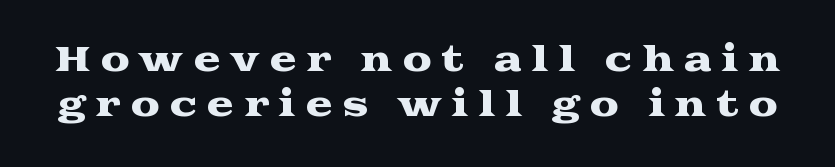
The letterforms stand isolated, each surrounded by extra space. Quick note: interline space is typical. Is this a fixed-width face? No — the glyphs have proportional, varying widths. This is roman type, the default non-slanted kind.
